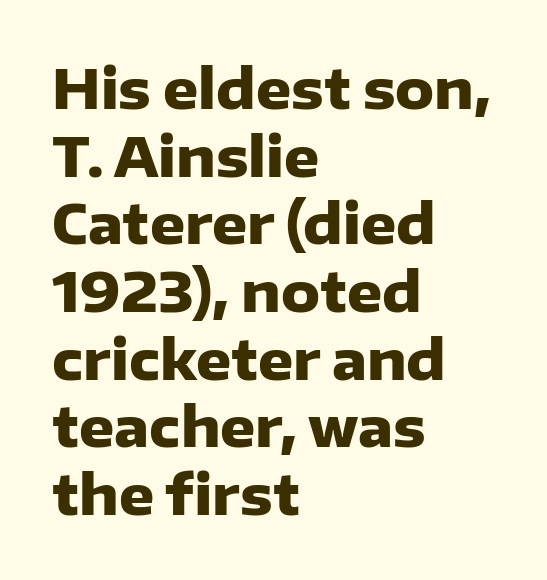
{"serif": "no", "italic": "no", "bold": "yes", "weight": "heavy", "width": "normal", "stroke_contrast": "low", "x_height": "medium", "monospaced": "no", "underline": "no", "align": "left", "line_spacing_ratio": 1.23, "letter_spacing": "normal", "letter_spacing_em": 0.0, "glyph_px": 55}
